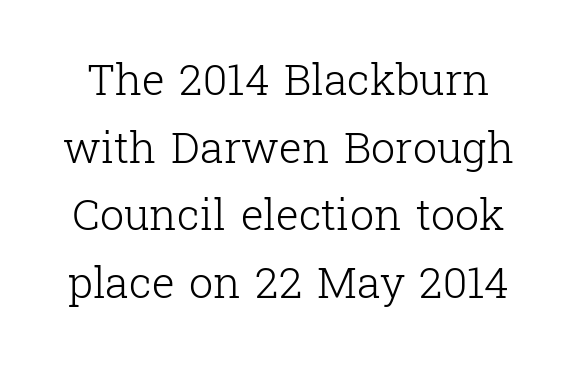
{"serif": "yes", "italic": "no", "bold": "no", "weight": "light", "width": "normal", "stroke_contrast": "low", "x_height": "medium", "monospaced": "no", "underline": "no", "line_spacing": "normal", "line_spacing_ratio": 1.57, "letter_spacing": "normal", "letter_spacing_em": 0.0, "glyph_px": 43}
